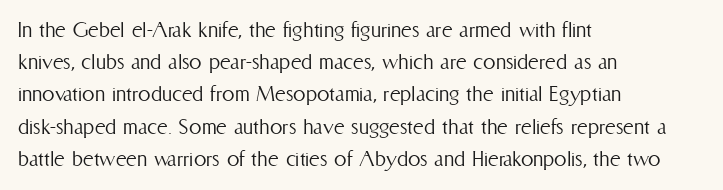
Q: Is the text bold? A: No.
Q: Is the text italic (slanted)? A: No, it is upright.
Q: Is the text underlined? A: No.
Q: How is the paragraph aligned? A: Left-aligned.
Q: Is the spacing between letters normal or unusually wide? A: Normal.
Q: Is the spacing between lines tight, normal or loose? A: Normal.
